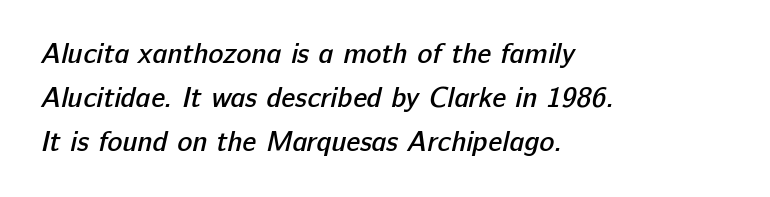
Each word holds together tightly as a unit, with standard inter-letter gaps. These lines sit exactly where default settings would place them. Weight: semibold (demi). Is this a sans? Yes — the strokes have no serifs. Proportional: the letters do not fall into vertical columns. Decoration check: the copy has no underline.
